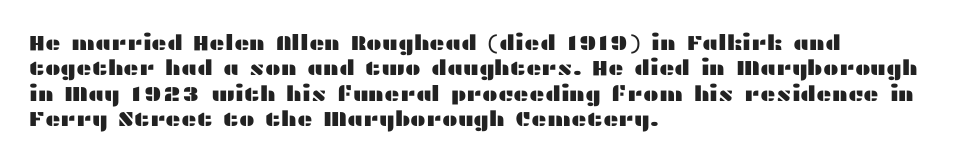
The image shows 21 px text type, upright; set left-aligned, line spacing 1.21x, normal letter spacing, not underlined.
